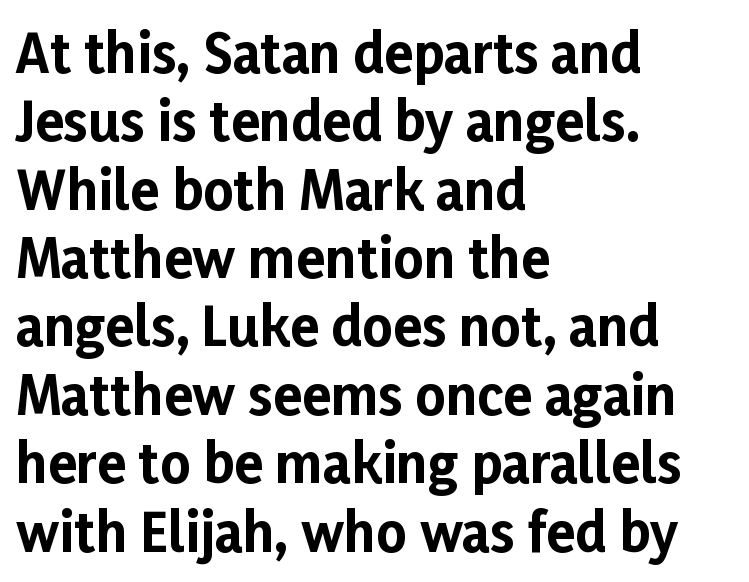
Q: Is the text bold? A: Yes.
Q: Is the text italic (slanted)? A: No, it is upright.
Q: Is the typeface a serif or a sans-serif typeface? A: Sans-serif.
Q: Is the text underlined? A: No.
Q: How is the paragraph aligned? A: Left-aligned.
Q: Is the spacing between letters normal or unusually wide? A: Normal.
Q: Is the spacing between lines tight, normal or loose? A: Normal.
Q: Width (condensed, normal, or wide)? A: Normal.
Q: Stroke contrast? A: Low.
Q: x-height? A: Medium.
Q: Monospaced? A: No.
